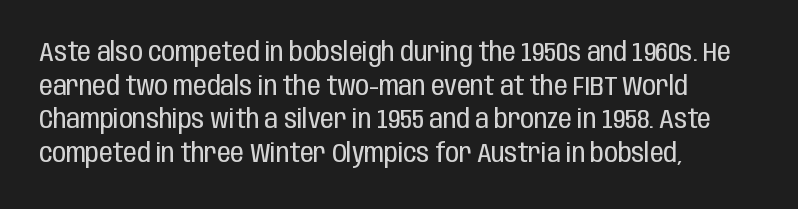
Whoever set this chose a conventional vertical rhythm. Each stroke keeps to a modest, everyday thickness or less. Is there any slant? The stems are plumb. Any mark beneath the type? The region is blank. Horizontal alignment here is leftward, the default for most running prose.
